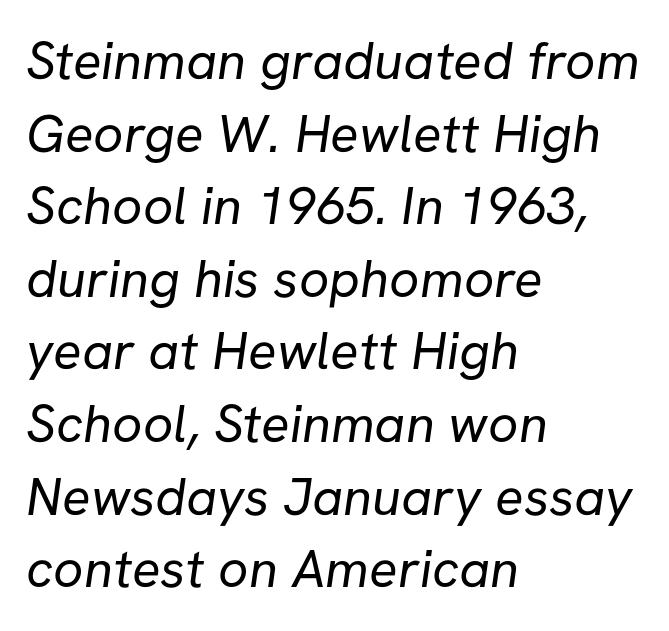
Regular leading. Stroke mass is kept to a normal reading level or below. Descenders are the only things crossing below the line. Line beginnings align vertically; line endings do not. How are the letters spaced? Ordinarily, with no added tracking.
